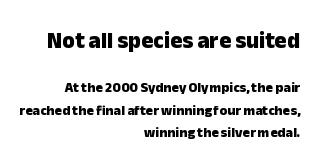
{"italic": "no", "bold": "yes", "underline": "no", "align": "right", "line_spacing": "normal", "line_spacing_ratio": 1.6, "letter_spacing": "normal", "letter_spacing_em": 0.0, "larger_block": "first", "size_ratio": 1.64, "glyph_px": 23}
